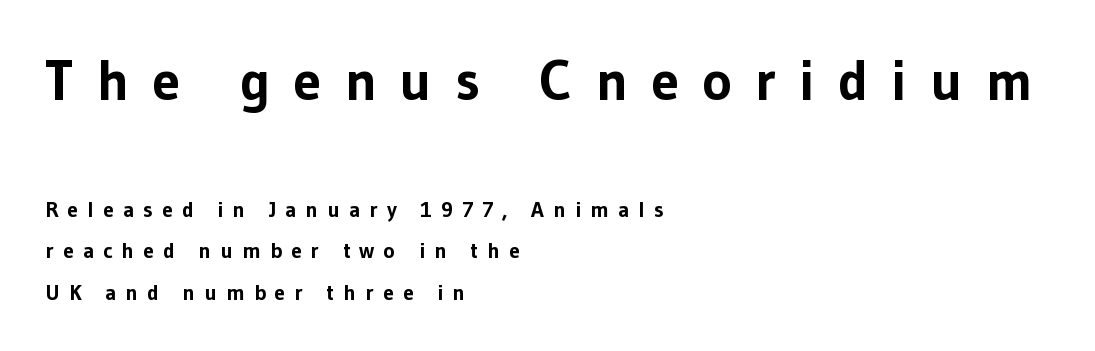
Q: Is the text bold? A: Yes.
Q: Is the text italic (slanted)? A: No, it is upright.
Q: Is the typeface a serif or a sans-serif typeface? A: Sans-serif.
Q: Is the text underlined? A: No.
Q: How is the paragraph aligned? A: Left-aligned.
Q: Is the spacing between letters normal or unusually wide? A: Unusually wide.
Q: Which block of text is set in a larger size, the first (top) or the second (bottom)? A: The first (top) one.
Q: Width (condensed, normal, or wide)? A: Normal.
Q: Stroke contrast? A: Low.
Q: x-height? A: Medium.
Q: Monospaced? A: No.
